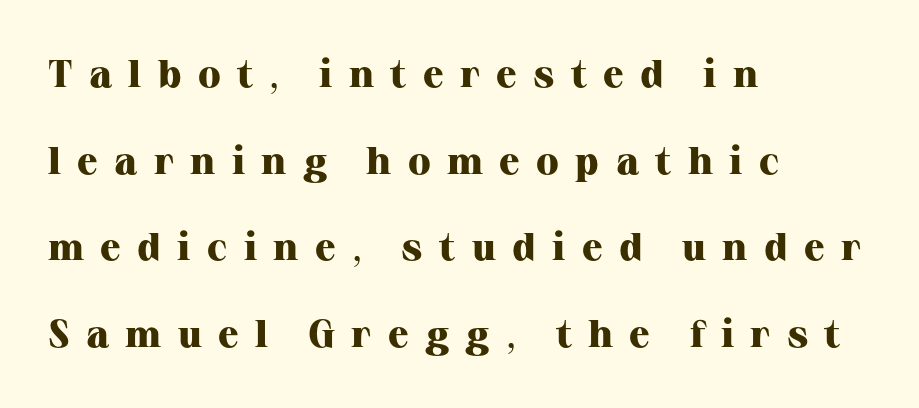
The image shows 38 px heavy serif type, upright; set left-aligned, loose line spacing (2.28x), unusually wide letter spacing (+0.43 em), not underlined; high stroke contrast and a medium x-height.
